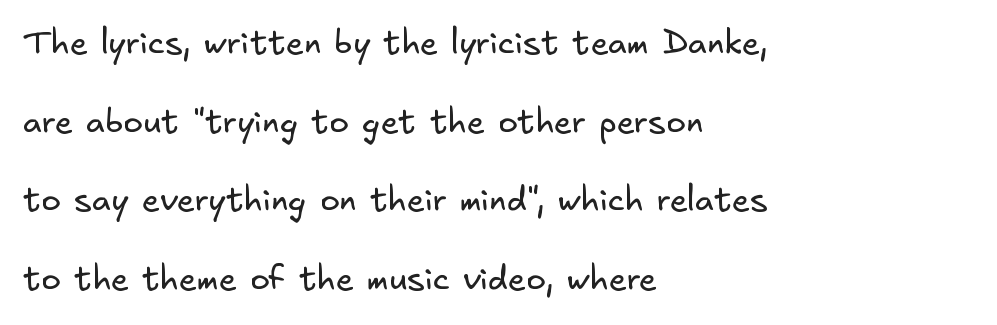
Q: Is the text bold? A: No.
Q: Is the typeface a serif or a sans-serif typeface? A: Sans-serif.
Q: Is the text underlined? A: No.
Q: How is the paragraph aligned? A: Left-aligned.
Q: Is the spacing between letters normal or unusually wide? A: Normal.
Q: Is the spacing between lines tight, normal or loose? A: Loose.
Q: Width (condensed, normal, or wide)? A: Normal.
Q: Stroke contrast? A: Low.
Q: x-height? A: Small.
